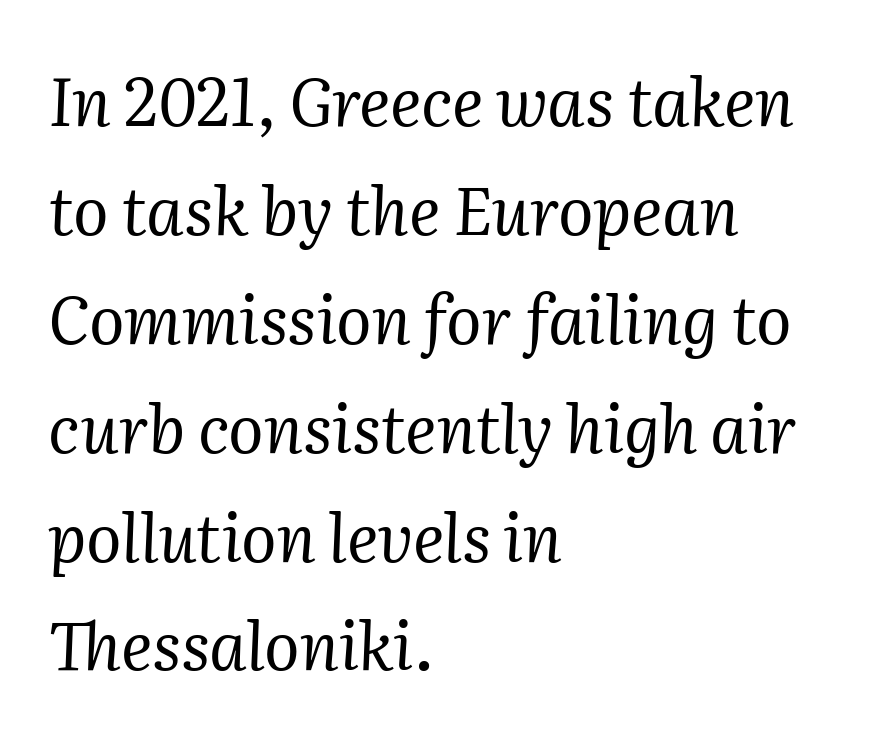
Q: Is the text bold? A: No.
Q: Is the text italic (slanted)? A: Yes, it leans right by about 2 degrees.
Q: Is the typeface a serif or a sans-serif typeface? A: Serif.
Q: Is the text underlined? A: No.
Q: How is the paragraph aligned? A: Left-aligned.
Q: Is the spacing between letters normal or unusually wide? A: Normal.
Q: Is the spacing between lines tight, normal or loose? A: Normal.
Q: Width (condensed, normal, or wide)? A: Normal.
Q: Stroke contrast? A: Medium.
Q: x-height? A: Medium.
Q: Monospaced? A: No.
